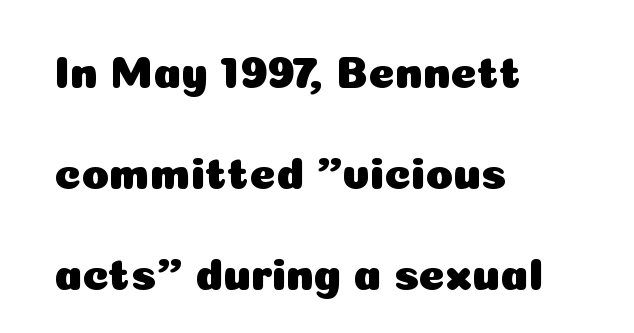
The image shows 45 px sans-serif type, upright; set left-aligned, loose line spacing (2.24x), normal letter spacing, not underlined; low stroke contrast and a medium x-height.
